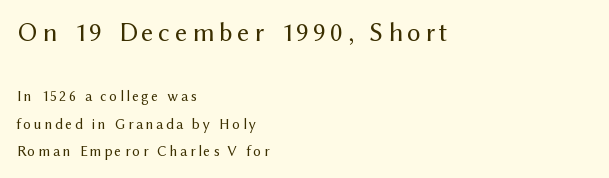
Teacher's note: observe the even left margin — that is flush-left alignment. Designer's note — italics off, roman on. Which of the two is more prominent by size? The first, at the top. No extra ink here — the face is not bold.
